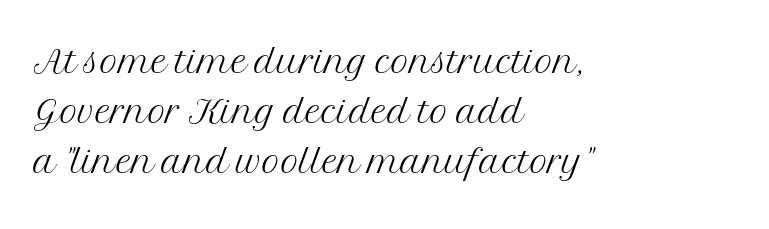
Q: Is the text bold? A: No.
Q: Is the text italic (slanted)? A: Yes.
Q: Is the typeface a serif or a sans-serif typeface? A: Serif.
Q: Is the text underlined? A: No.
Q: How is the paragraph aligned? A: Left-aligned.
Q: Is the spacing between letters normal or unusually wide? A: Normal.
Q: Is the spacing between lines tight, normal or loose? A: Tight.
Q: Width (condensed, normal, or wide)? A: Normal.
Q: Stroke contrast? A: Medium.
Q: x-height? A: Medium.
Q: Monospaced? A: No.
